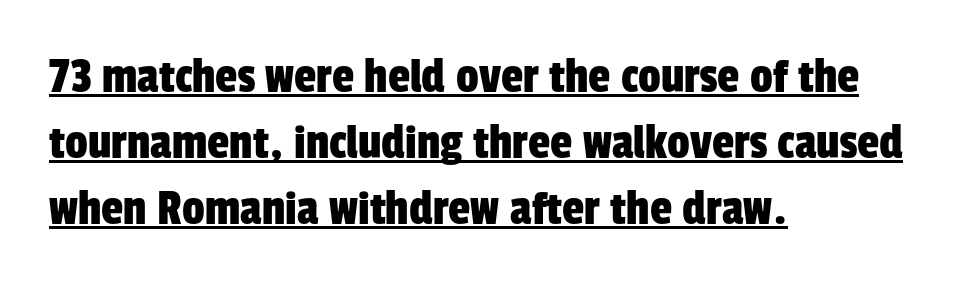
Default kerning and tracking; the words read as compact shapes. Note: no serifs on the glyphs. These lines stack with their left ends in a neat column. Proportional: the letters do not fall into vertical columns. The passage shown is underscored from start to finish.
